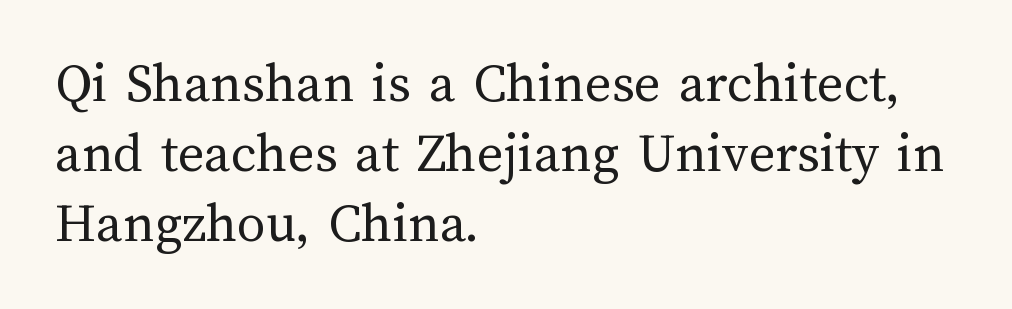
{"italic": "no", "bold": "no", "weight": "regular", "width": "normal", "stroke_contrast": "medium", "x_height": "medium", "monospaced": "no", "underline": "no", "align": "left", "line_spacing_ratio": 1.23, "letter_spacing": "normal", "letter_spacing_em": 0.0, "glyph_px": 57}
